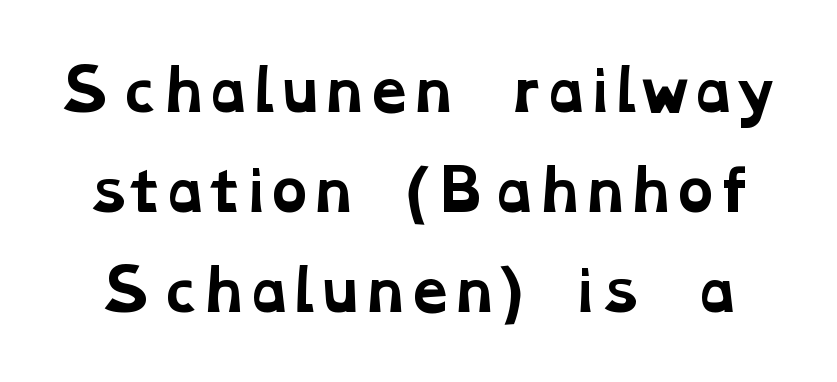
Spacing verdict: proportional, widths tailored to each character. Anything drawn beneath the words? Only blank space. The line texture is even and compact thanks to regular tracking. Set as a true bold cut, around the 700 mark.
